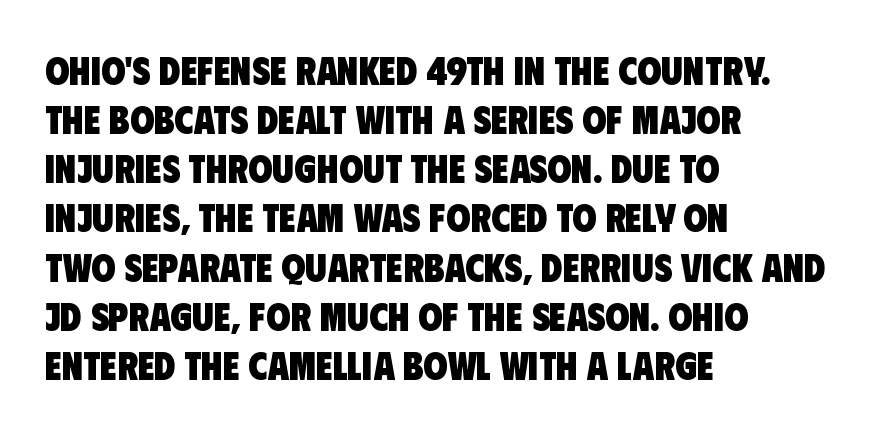
Q: Is the text bold? A: Yes.
Q: Is the typeface a serif or a sans-serif typeface? A: Sans-serif.
Q: Is the text underlined? A: No.
Q: How is the paragraph aligned? A: Left-aligned.
Q: Is the spacing between letters normal or unusually wide? A: Normal.
Q: Is the spacing between lines tight, normal or loose? A: Normal.
Q: Width (condensed, normal, or wide)? A: Condensed.
Q: Stroke contrast? A: Low.
Q: x-height? A: Large.
Q: Monospaced? A: No.
